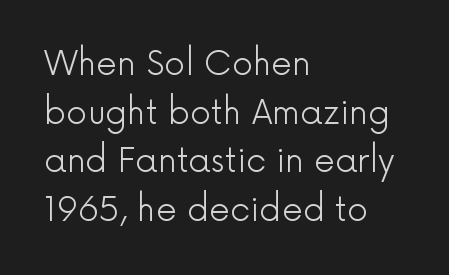
Q: Is the text bold? A: No.
Q: Is the text italic (slanted)? A: No, it is upright.
Q: Is the typeface a serif or a sans-serif typeface? A: Sans-serif.
Q: Is the text underlined? A: No.
Q: How is the paragraph aligned? A: Left-aligned.
Q: Is the spacing between letters normal or unusually wide? A: Normal.
Q: Is the spacing between lines tight, normal or loose? A: Normal.
Q: Width (condensed, normal, or wide)? A: Normal.
Q: x-height? A: Medium.
Q: Monospaced? A: No.
